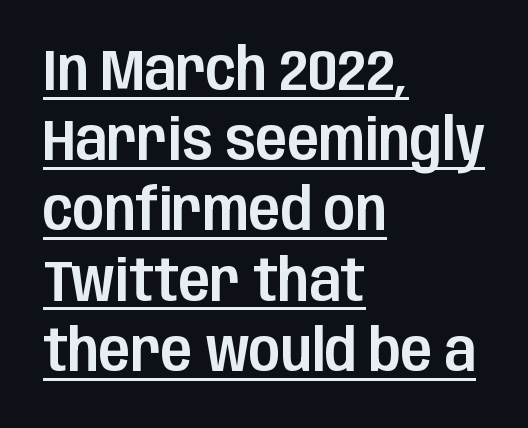
The image shows 58 px condensed sans-serif type, upright; set left-aligned, line spacing 1.21x, normal letter spacing, underlined; low stroke contrast and a large x-height.
